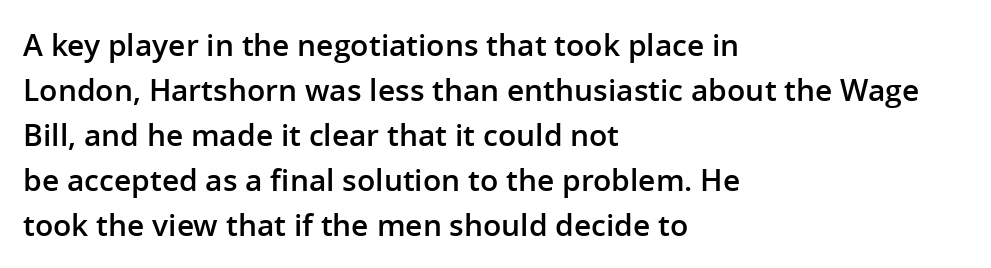
This rendering employs a face without finishing strokes, i.e., a sans-serif. The ragged edge is on the right, which tells us the setting is flush left. The passage shown has conventional tracking throughout. Reading down the column, the eye jumps a familiar distance to each next line. Do the letters lean? They stand straight. This is the in-between weight designers call semibold or demi.
